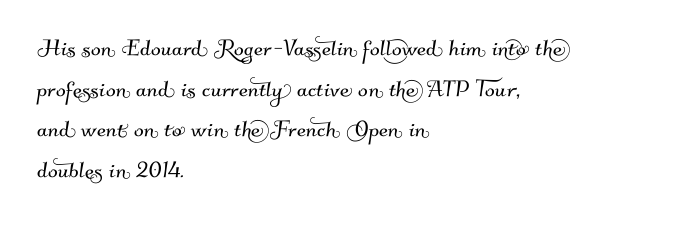
{"serif": "no", "width": "normal", "stroke_contrast": "medium", "x_height": "small", "monospaced": "no", "underline": "no", "align": "left", "line_spacing": "normal", "line_spacing_ratio": 1.4, "letter_spacing": "normal", "letter_spacing_em": 0.0, "glyph_px": 29}
